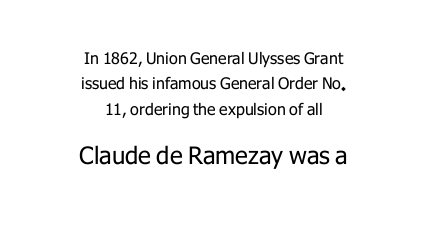
Underlining? Definitely not there. The font's upright variant was chosen for this text. Leading matches the norm, producing a regular column. In terms of letterspacing, this is plain default setting. You get the small type first, then a jump to larger type.
